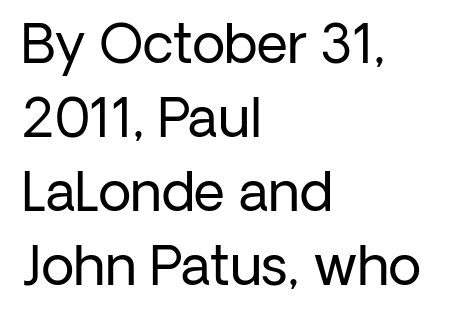
Grotesque or geometric, the face here clearly has no serifs. Vertically, the passage feels balanced, rows spaced as you'd expect. The lettering stays uniformly vertical, giving the passage a roman look. A typesetter would call this proportional, since set widths differ per character. Short note: letters normally spaced.
